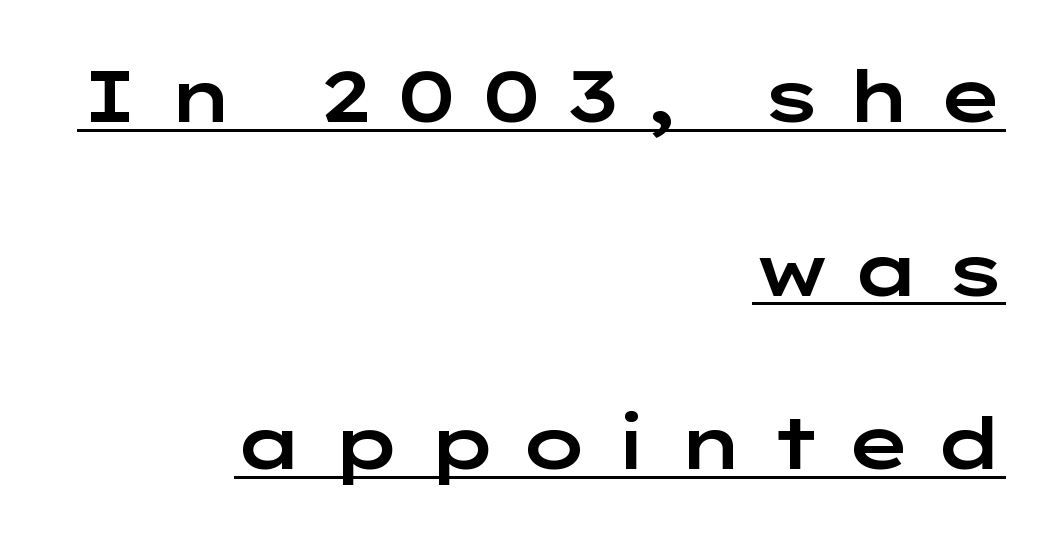
The rendering uses a large line-height, opening up the rows. The line texture is sparse and dotted thanks to wide tracking. Font category for this specimen: sans-serif. The passage is arranged like a letterhead date or caption credit — flush right. Think of a printed novel: that variable character pitch is what you see here. Students, observe the line beneath the letters — that is underlining.
